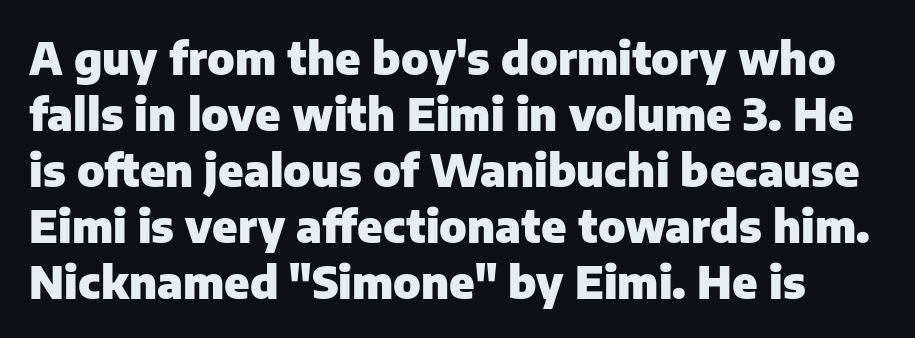
Bold? Absolutely — the strokes are thick and heavy. Here the designer chose a conventional face with non-uniform glyph widths. Default kerning and tracking; the words read as compact shapes. The line-height multiplier appears to be the usual default.
